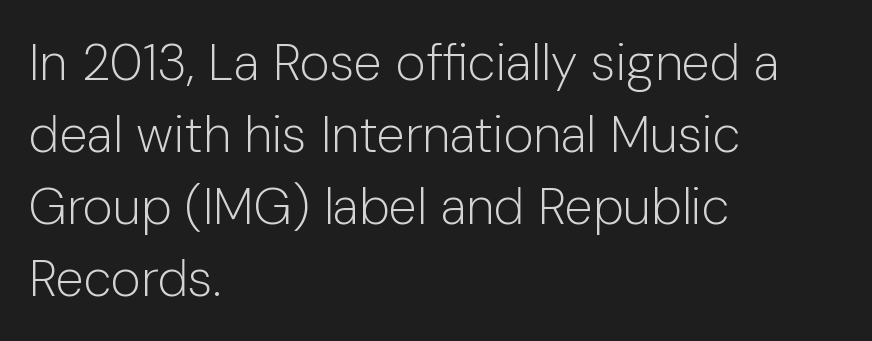
{"serif": "no", "italic": "no", "bold": "no", "weight": "light", "width": "normal", "stroke_contrast": "low", "x_height": "medium", "monospaced": "no", "underline": "no", "align": "left", "line_spacing": "normal", "line_spacing_ratio": 1.41, "letter_spacing": "normal", "letter_spacing_em": 0.0, "glyph_px": 51}
